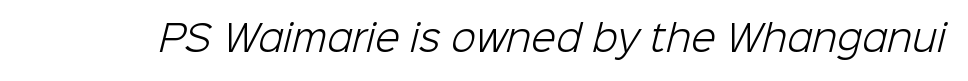
The image shows 36 px light sans-serif type; set normal letter spacing, not underlined; low stroke contrast and a medium x-height.
